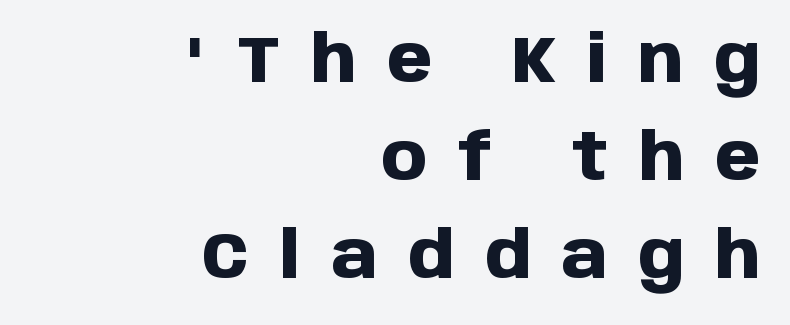
The image shows 65 px heavy sans-serif type, upright; set right-aligned, normal line spacing (1.51x), unusually wide letter spacing (+0.48 em), not underlined; low stroke contrast and a large x-height.
